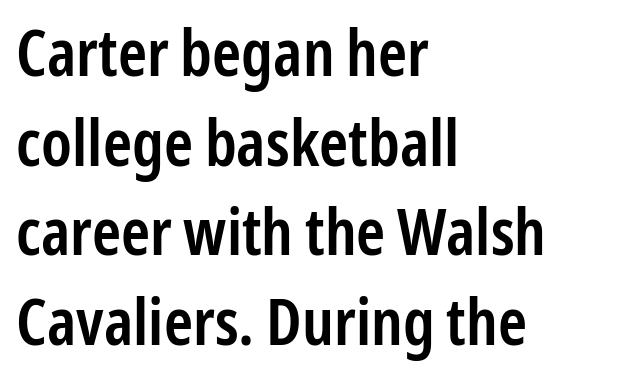
The image shows 65 px semibold, condensed sans-serif type, upright; set left-aligned, normal line spacing (1.38x), normal letter spacing, not underlined; low stroke contrast and a medium x-height.
